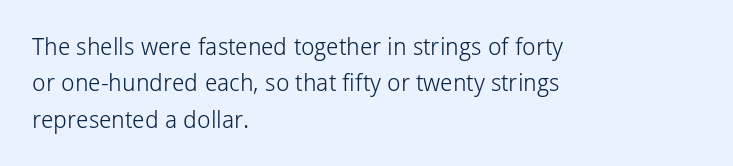
The image shows 24 px text type, upright; set left-aligned, normal line spacing (1.52x), normal letter spacing, not underlined.
